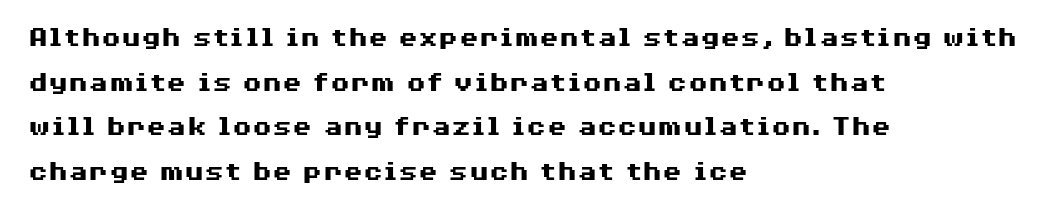
If you measured baseline to baseline, you'd find a middling distance. Teacher's note: observe the even left margin — that is flush-left alignment. Caption: bold face, heavy strokes. Is this a sans? Yes — the strokes have no serifs. Here the designer chose a conventional face with non-uniform glyph widths. Spacing between characters is what you'd get straight out of the box.
